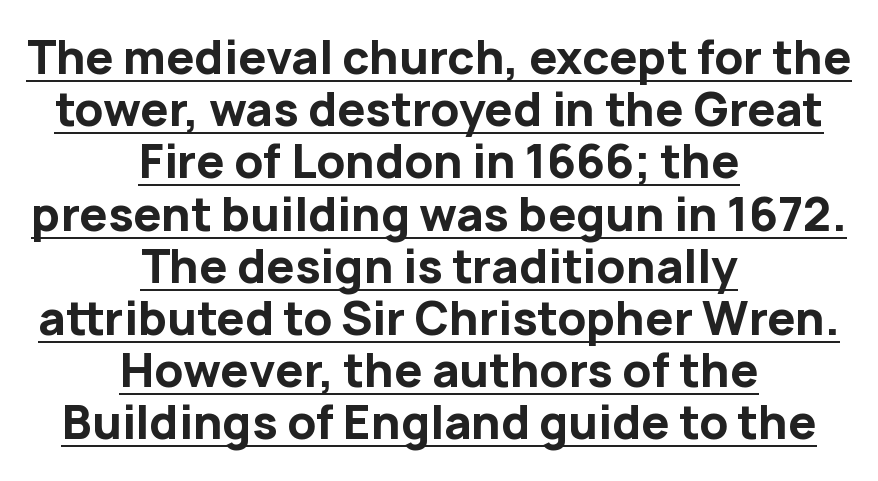
Q: Is the text bold? A: Yes.
Q: Is the text italic (slanted)? A: No, it is upright.
Q: Is the typeface a serif or a sans-serif typeface? A: Sans-serif.
Q: Is the text underlined? A: Yes.
Q: How is the paragraph aligned? A: Centered.
Q: Is the spacing between letters normal or unusually wide? A: Normal.
Q: Width (condensed, normal, or wide)? A: Normal.
Q: Stroke contrast? A: Low.
Q: x-height? A: Medium.
Q: Monospaced? A: No.
